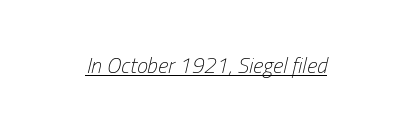
Q: Is the text bold? A: No.
Q: Is the text italic (slanted)? A: Yes, it leans right by about 13 degrees.
Q: Is the text underlined? A: Yes.
Q: Is the spacing between letters normal or unusually wide? A: Normal.
